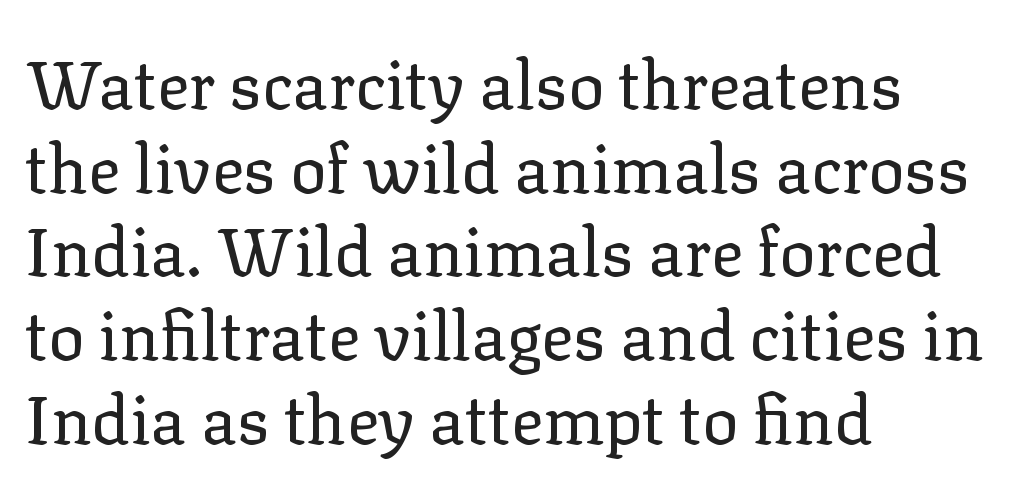
The image shows 67 px regular-weight serif type, upright; set left-aligned, normal line spacing (1.25x), normal letter spacing, not underlined; low stroke contrast and a medium x-height.
